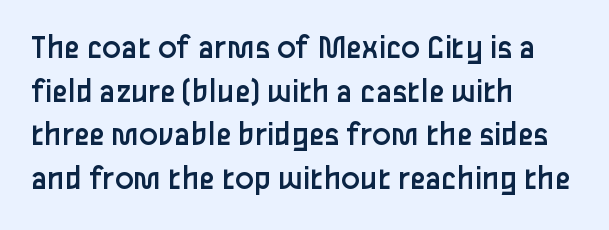
{"serif": "no", "italic": "no", "bold": "no", "weight": "regular", "width": "normal", "stroke_contrast": "low", "x_height": "medium", "monospaced": "no", "underline": "no", "align": "left", "line_spacing": "normal", "line_spacing_ratio": 1.25, "letter_spacing": "normal", "letter_spacing_em": 0.0, "glyph_px": 35}
